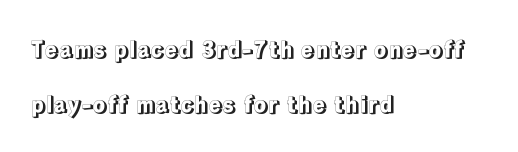
The image shows 23 px text type, upright; set left-aligned, loose line spacing (2.41x), normal letter spacing, not underlined.
